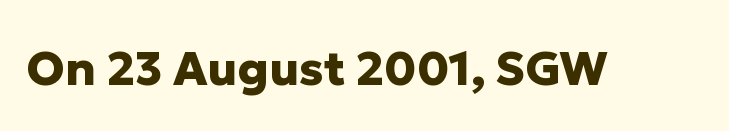
{"serif": "no", "italic": "no", "bold": "yes", "weight": "heavy", "width": "normal", "stroke_contrast": "low", "x_height": "medium", "monospaced": "no", "underline": "no", "letter_spacing": "normal", "letter_spacing_em": 0.0, "glyph_px": 47}
